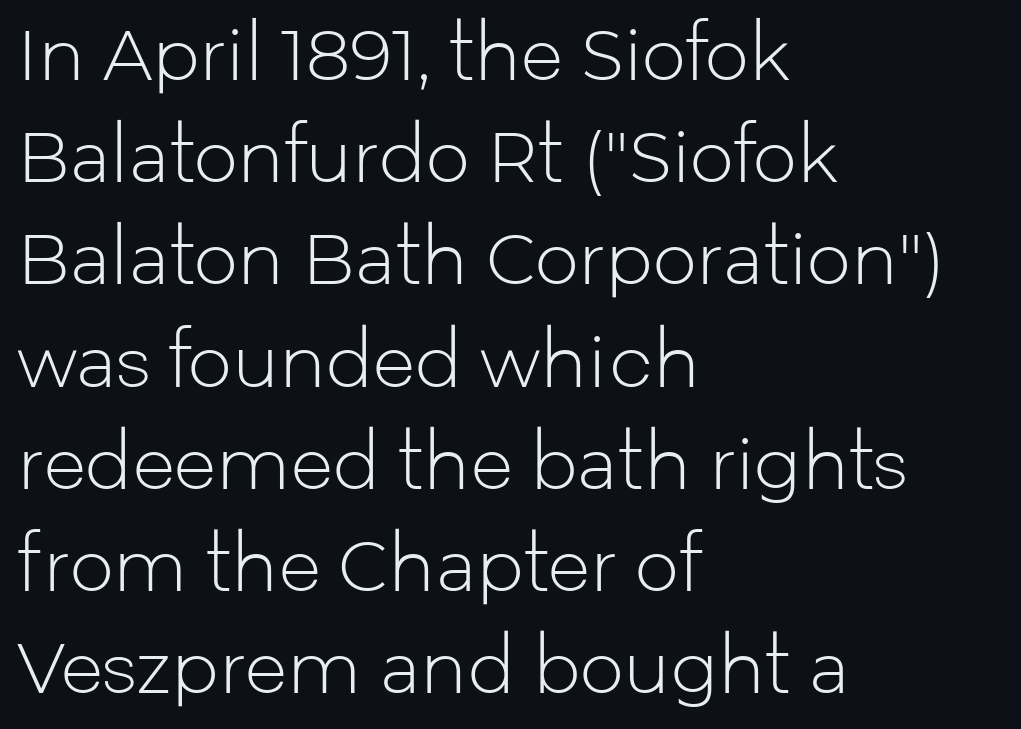
The setting favours the left margin, as ordinary paragraphs usually do. Each word holds together tightly as a unit, with standard inter-letter gaps. The typesetting does not lean heavy: it is not bold. One glance says typical: line gaps are just what's usual. Descenders are the only things crossing below the line. A roman cut, with each character standing at attention.
